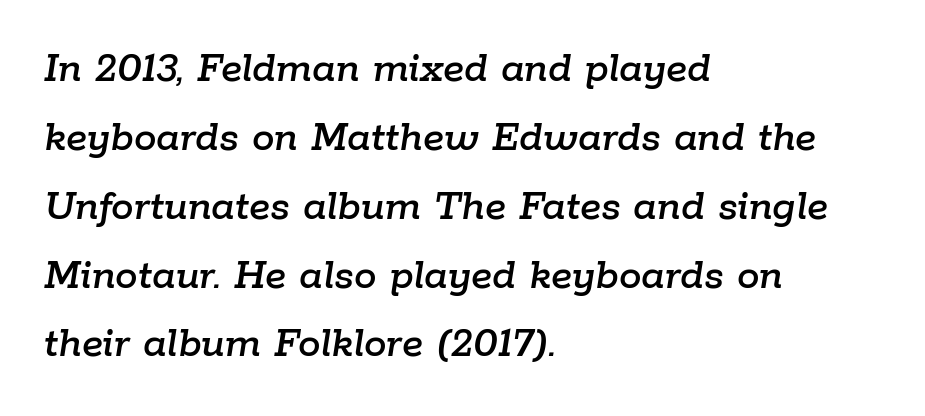
{"italic": "yes", "lean": "right", "slant_degrees": 9, "width": "normal", "stroke_contrast": "low", "x_height": "medium", "monospaced": "no", "underline": "no", "align": "left", "line_spacing": "normal", "line_spacing_ratio": 1.53, "letter_spacing": "normal", "letter_spacing_em": 0.0, "glyph_px": 45}
